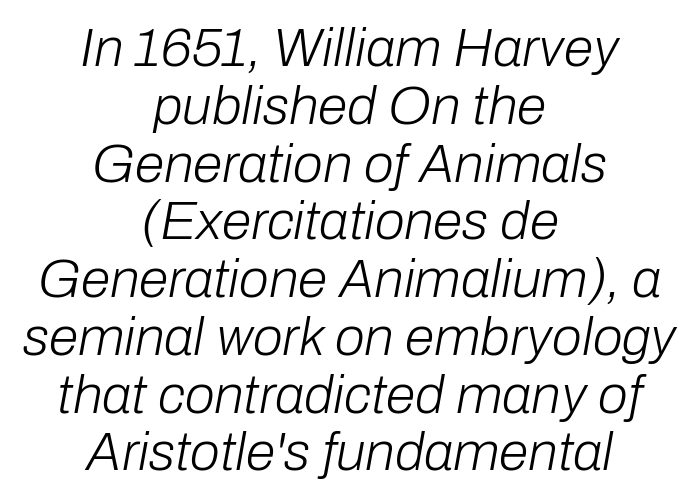
{"italic": "yes", "lean": "right", "slant_degrees": 10, "bold": "no", "weight": "light", "width": "normal", "stroke_contrast": "low", "x_height": "medium", "monospaced": "no", "underline": "no", "align": "center", "line_spacing": "tight", "line_spacing_ratio": 1.07, "letter_spacing": "normal", "letter_spacing_em": 0.0, "glyph_px": 54}
